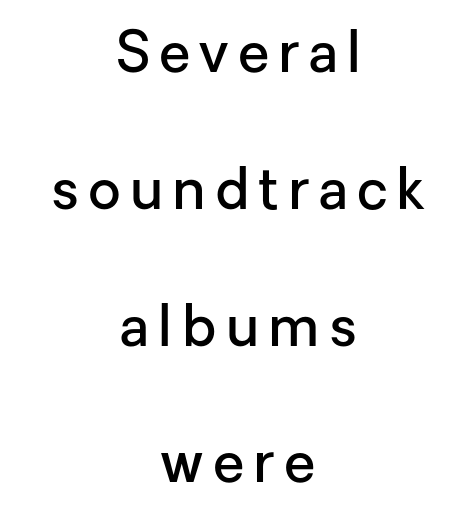
Q: Is the text bold? A: Semi-bold.
Q: Is the text italic (slanted)? A: No, it is upright.
Q: Is the typeface a serif or a sans-serif typeface? A: Sans-serif.
Q: Is the text underlined? A: No.
Q: How is the paragraph aligned? A: Centered.
Q: Is the spacing between lines tight, normal or loose? A: Loose.
Q: Width (condensed, normal, or wide)? A: Normal.
Q: Stroke contrast? A: Low.
Q: x-height? A: Medium.
Q: Monospaced? A: No.
